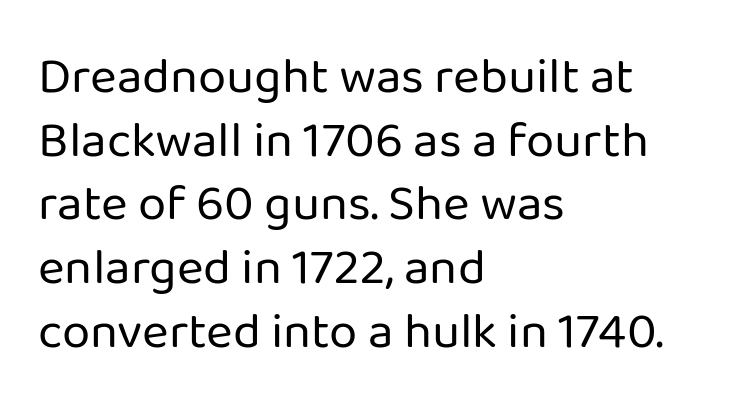
The image shows 51 px regular-weight sans-serif type, upright; set left-aligned, normal line spacing (1.25x), normal letter spacing, not underlined; low stroke contrast and a medium x-height.
